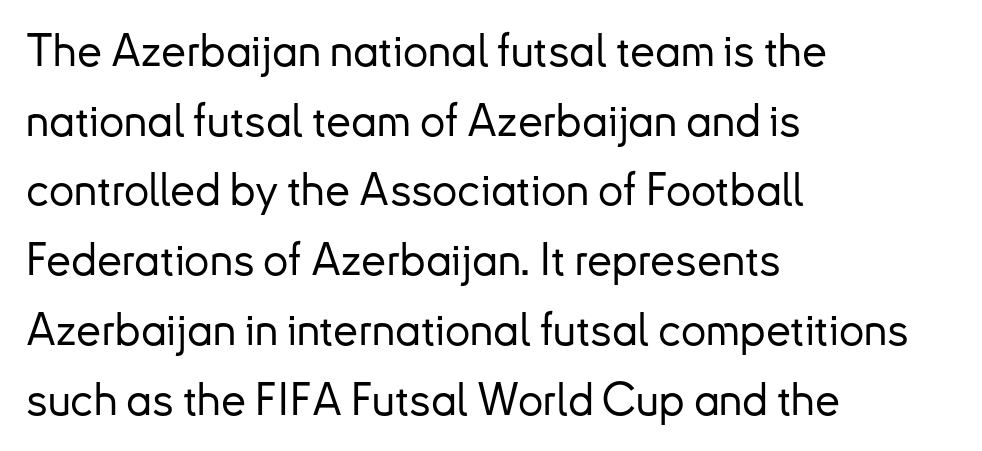
The image shows 45 px sans-serif type, upright; set left-aligned, normal line spacing (1.55x), normal letter spacing, not underlined; low stroke contrast and a small x-height.
